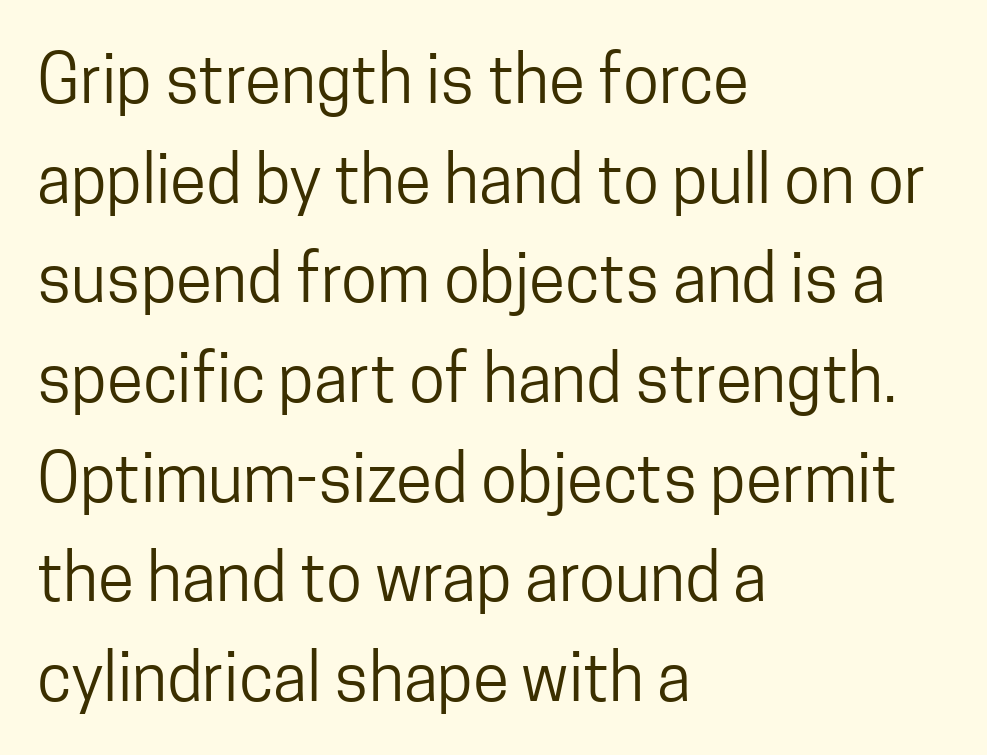
The image shows 66 px regular-weight, condensed sans-serif type, upright; set left-aligned, normal line spacing (1.51x), normal letter spacing, not underlined; low stroke contrast and a medium x-height.
